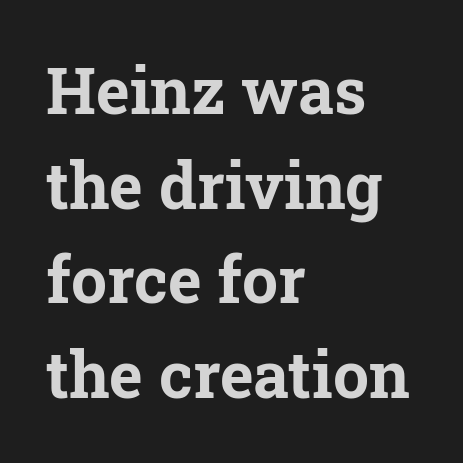
The image shows 64 px bold serif type, upright; set left-aligned, normal line spacing (1.48x), normal letter spacing, not underlined; low stroke contrast and a medium x-height.
